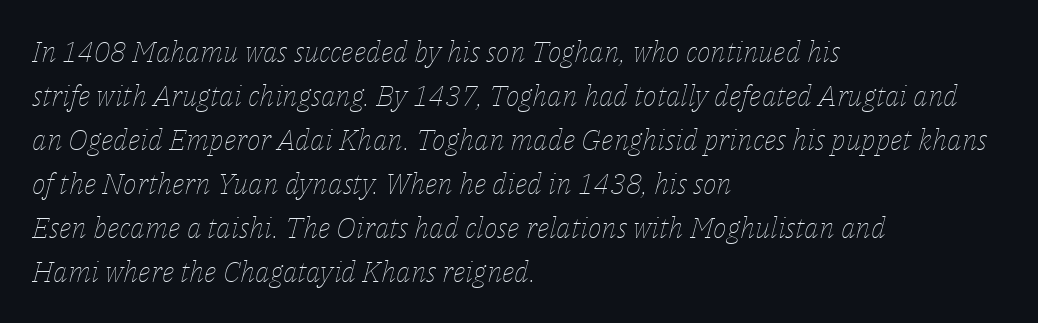
{"italic": "yes", "lean": "right", "slant_degrees": 14, "bold": "no", "weight": "thin", "width": "normal", "stroke_contrast": "low", "x_height": "medium", "monospaced": "no", "underline": "no", "align": "left", "line_spacing": "normal", "line_spacing_ratio": 1.52, "letter_spacing": "normal", "letter_spacing_em": 0.0, "glyph_px": 29}
